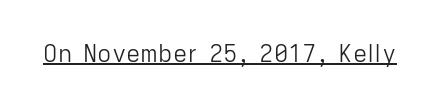
The image shows 24 px text type, upright; set normal letter spacing, underlined.
